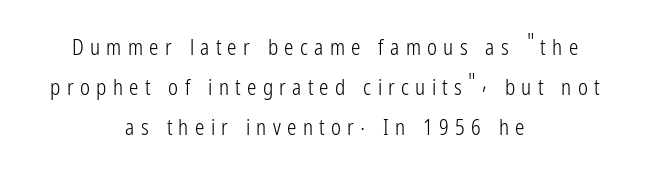
{"italic": "no", "bold": "no", "underline": "no", "align": "center", "line_spacing": "loose", "line_spacing_ratio": 1.9, "letter_spacing": "wide", "letter_spacing_em": 0.3, "glyph_px": 21}
